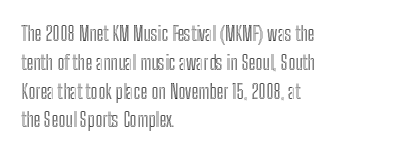
{"italic": "no", "underline": "no", "align": "left", "line_spacing": "normal", "line_spacing_ratio": 1.44, "letter_spacing": "normal", "letter_spacing_em": 0.0, "glyph_px": 20}
